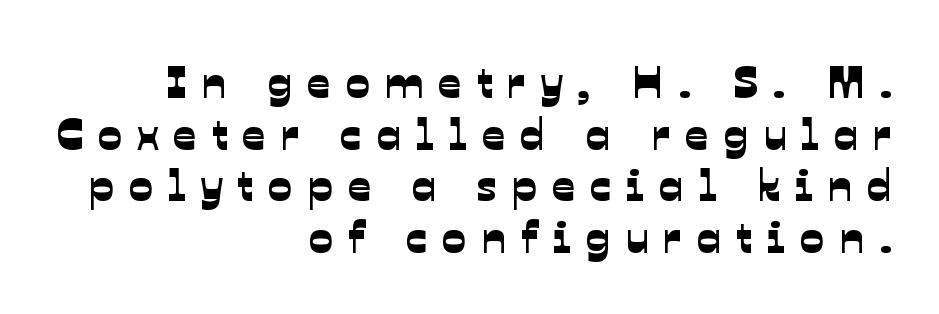
Q: Is the typeface a serif or a sans-serif typeface? A: Sans-serif.
Q: Is the text underlined? A: No.
Q: How is the paragraph aligned? A: Right-aligned.
Q: Is the spacing between letters normal or unusually wide? A: Unusually wide.
Q: Is the spacing between lines tight, normal or loose? A: Tight.
Q: Width (condensed, normal, or wide)? A: Normal.
Q: Stroke contrast? A: Low.
Q: x-height? A: Medium.
Q: Monospaced? A: No.
